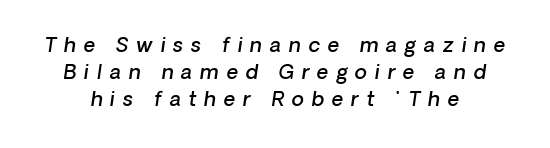
{"bold": "semi", "underline": "no", "line_spacing": "normal", "line_spacing_ratio": 1.34, "letter_spacing": "wide", "letter_spacing_em": 0.39, "glyph_px": 20}
